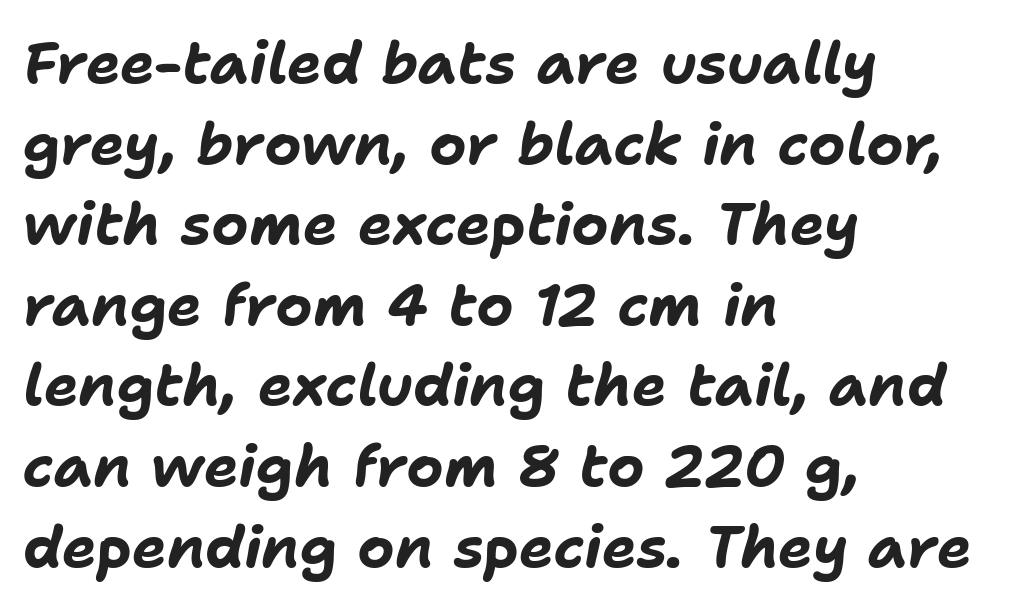
The area under the type is left untouched. You can tell it's italic because the verticals aren't actually vertical. Alignment: flush left. Does the leading feel generous? No, just average.
